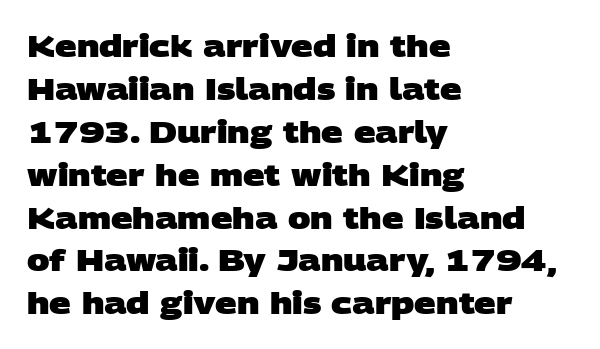
The space beneath each line is pristine and unruled. Inter-character spacing is left at the font's built-in metrics. In terms of leading, this rendering sits right in the middle. Teacher's note: observe the even left margin — that is flush-left alignment. Each letter keeps its own natural width here, so spacing adapts to shape. The characters display no serif detailing; their extremities are plain.
